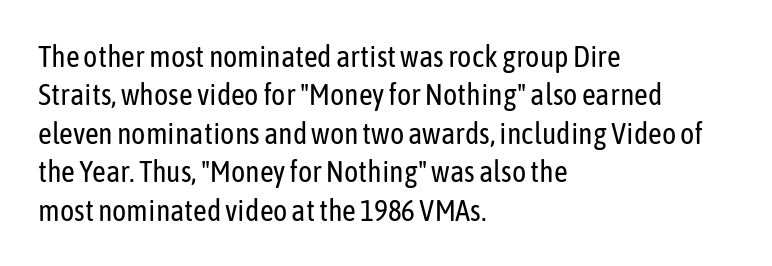
Visually the block forms a straight wall on the left and a jagged coastline on the right. Spacing verdict: proportional, widths tailored to each character. Words float on clear page, feet unadorned. In terms of leading, this rendering sits right in the middle. Note: no serifs on the glyphs. Stems here are at most as thick as an everyday book face.
